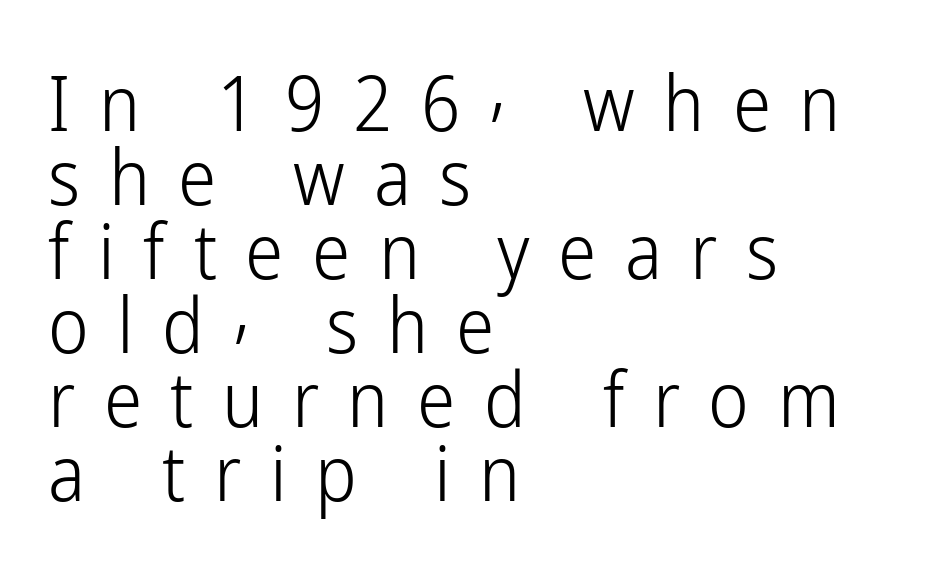
Q: Is the text bold? A: No.
Q: Is the text italic (slanted)? A: No, it is upright.
Q: Is the typeface a serif or a sans-serif typeface? A: Sans-serif.
Q: Is the text underlined? A: No.
Q: How is the paragraph aligned? A: Left-aligned.
Q: Is the spacing between letters normal or unusually wide? A: Unusually wide.
Q: Is the spacing between lines tight, normal or loose? A: Tight.
Q: Width (condensed, normal, or wide)? A: Condensed.
Q: Stroke contrast? A: Low.
Q: x-height? A: Medium.
Q: Monospaced? A: No.
